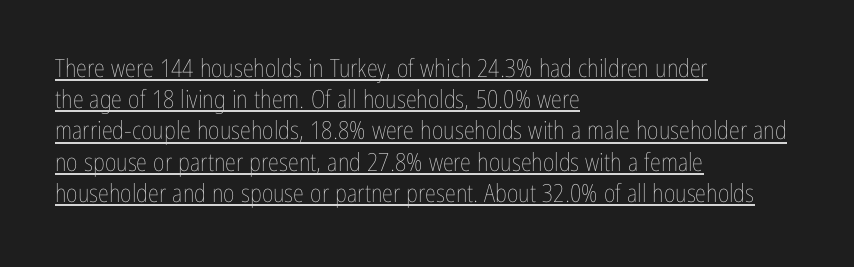
The image shows 25 px text type, upright; set left-aligned, normal line spacing (1.25x), normal letter spacing, underlined.
